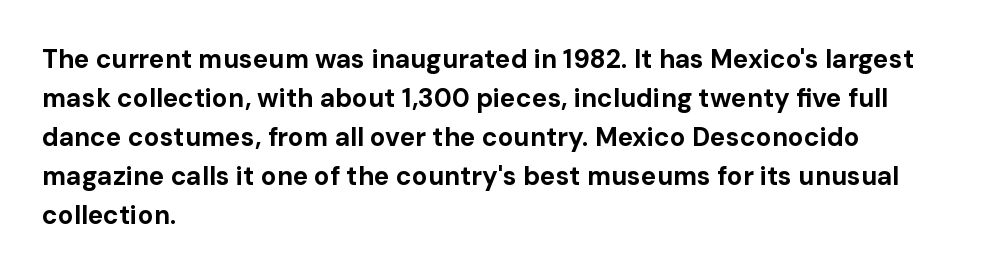
Successive baselines arrive at the customary interval. Nope, not italic — everything's standing straight. Stroke thickness is high; the sample reads as a true bold. Line starts are locked; line ends wander. Clear beneath every line of the passage. The line texture is even and compact thanks to regular tracking.
